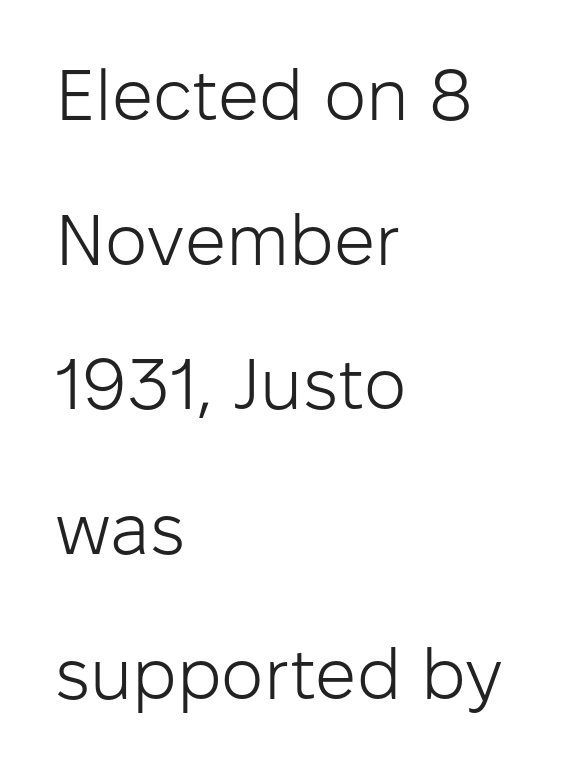
You could not count columns in this text — the font is proportionally spaced. Every row of glyphs begins at an identical x-position on the left. The words here are not underlined. Observe the absence of serifs on each vertical stroke in this sample.
